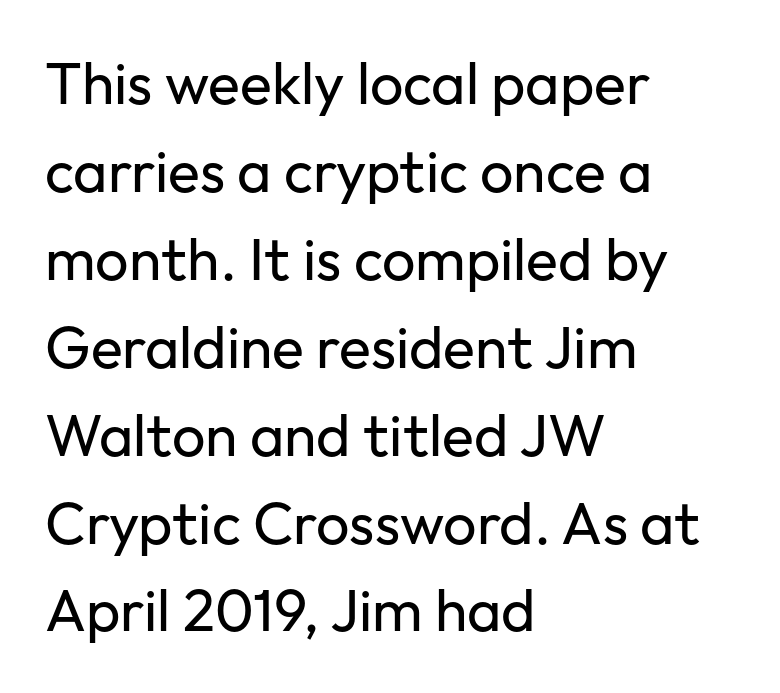
Posture: upright roman. Proportional: the letters do not fall into vertical columns. The passage shown is typeset with a sans-serif family. Horizontal bands of white between lines are of average thickness.
